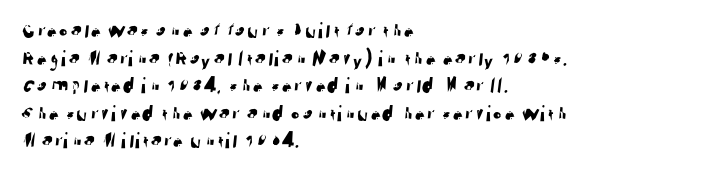
Descender tails drop into unmarked territory. These lines stack with their left ends in a neat column. Default kerning and tracking; the words read as compact shapes.
